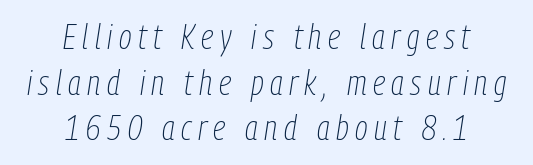
What's the leading like? Ordinary, nothing unusual. Weight: regular or lighter. Character widths vary here, with narrow letters taking less room than wide ones. Lines of text with bare space underneath.
